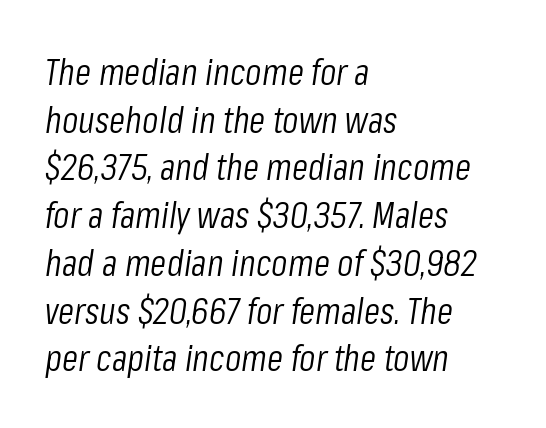
Looks like regular typesetting: each glyph gets only the width it needs. In terms of letterspacing, this is plain default setting. The rows are spaced the way most documents space them. Casual observation: everything's shoved over to the left.
